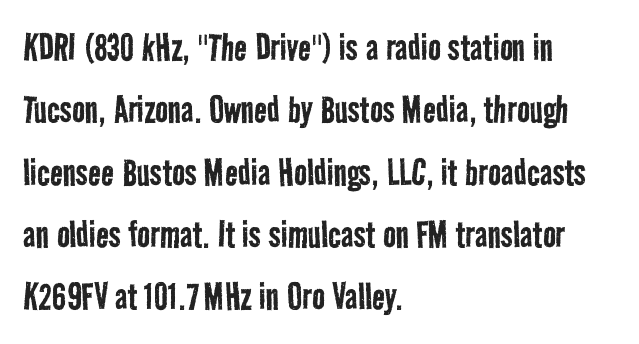
The image shows 43 px regular-weight, condensed sans-serif type; set left-aligned, normal line spacing (1.45x), normal letter spacing, not underlined; low stroke contrast and a medium x-height.
